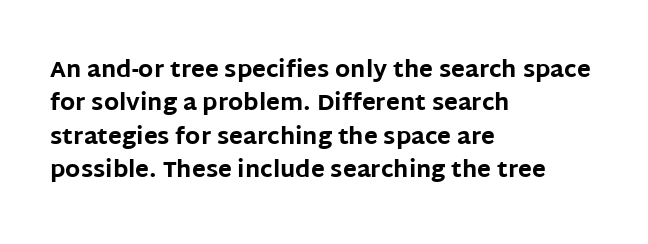
{"italic": "no", "bold": "yes", "underline": "no", "align": "left", "line_spacing": "normal", "line_spacing_ratio": 1.45, "letter_spacing": "normal", "letter_spacing_em": 0.0, "glyph_px": 23}
